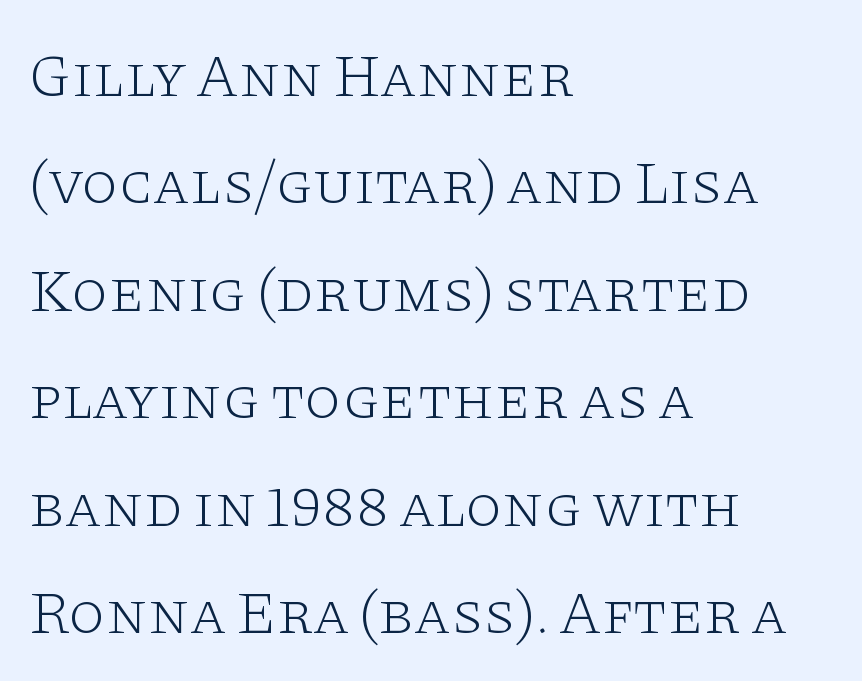
Each letter keeps its own natural width here, so spacing adapts to shape. Any mark beneath the type? The region is blank. Each letter's strokes conclude with small projecting serifs. Spacing between characters is what you'd get straight out of the box. Italic? Not at all — the glyphs are vertical. Stroke thickness stays within the range of a standard reading face or lighter.
